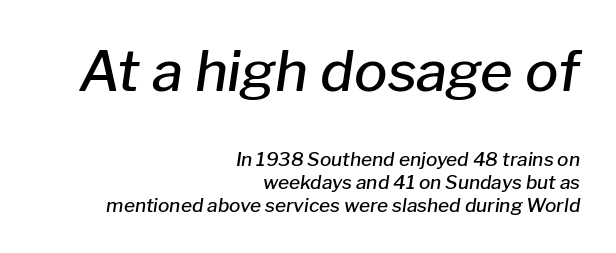
The image shows 56 px semibold type, italic (leaning right); set right-aligned, line spacing 1.19x, normal letter spacing, not underlined; the first (top) block is 2.95x larger; low stroke contrast and a medium x-height.
